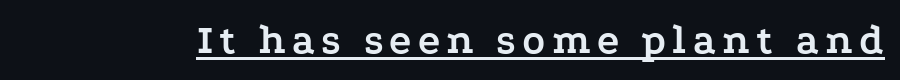
Q: Is the text bold? A: Yes.
Q: Is the text italic (slanted)? A: No, it is upright.
Q: Is the typeface a serif or a sans-serif typeface? A: Serif.
Q: Is the text underlined? A: Yes.
Q: Width (condensed, normal, or wide)? A: Wide.
Q: Stroke contrast? A: Low.
Q: x-height? A: Medium.
Q: Monospaced? A: No.
